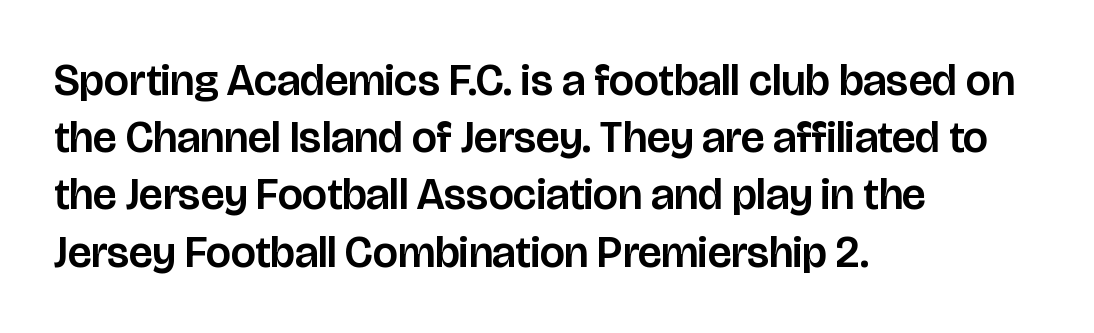
Q: Is the text italic (slanted)? A: No, it is upright.
Q: Is the typeface a serif or a sans-serif typeface? A: Sans-serif.
Q: Is the text underlined? A: No.
Q: How is the paragraph aligned? A: Left-aligned.
Q: Is the spacing between letters normal or unusually wide? A: Normal.
Q: Is the spacing between lines tight, normal or loose? A: Normal.
Q: Width (condensed, normal, or wide)? A: Normal.
Q: Stroke contrast? A: Low.
Q: x-height? A: Large.
Q: Monospaced? A: No.
